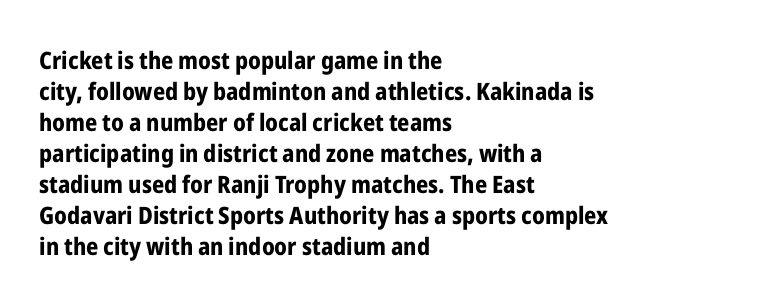
Q: Is the text bold? A: Yes.
Q: Is the text italic (slanted)? A: No, it is upright.
Q: Is the text underlined? A: No.
Q: How is the paragraph aligned? A: Left-aligned.
Q: Is the spacing between letters normal or unusually wide? A: Normal.
Q: Is the spacing between lines tight, normal or loose? A: Normal.
